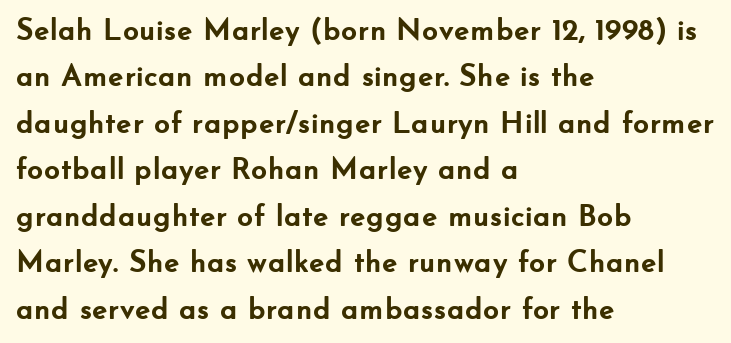
This sample uses an upright cut, with every glyph sitting square on the baseline. This rendering employs a face without finishing strokes, i.e., a sans-serif. A classic flush-left, rag-right setting is used for this passage. You'd pick this weight for a headline — it's a proper bold. In terms of letterspacing, this is plain default setting. Lines of text with bare space underneath.
